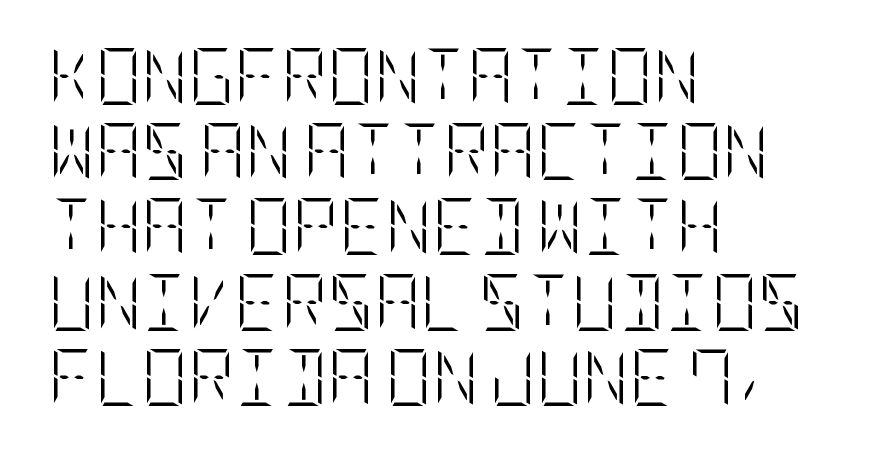
The image shows 57 px light, condensed type, upright; set left-aligned, normal line spacing (1.32x), normal letter spacing, not underlined; low stroke contrast and a large x-height.
